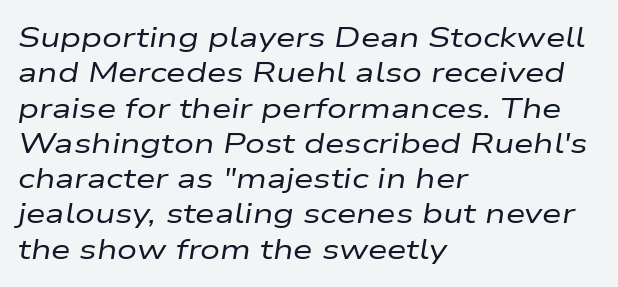
These lines were composed using italics. The strip under each line holds only bare page. Think standard paragraph weight, or any step lighter than that. Is the letter spacing exaggerated? No — it looks like the ordinary default.
